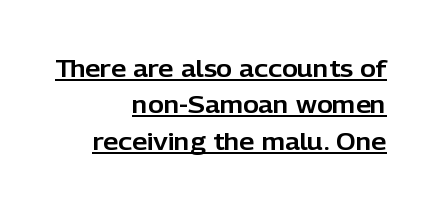
{"italic": "no", "underline": "yes", "align": "right", "line_spacing": "normal", "line_spacing_ratio": 1.52, "letter_spacing": "normal", "letter_spacing_em": 0.0, "glyph_px": 24}
